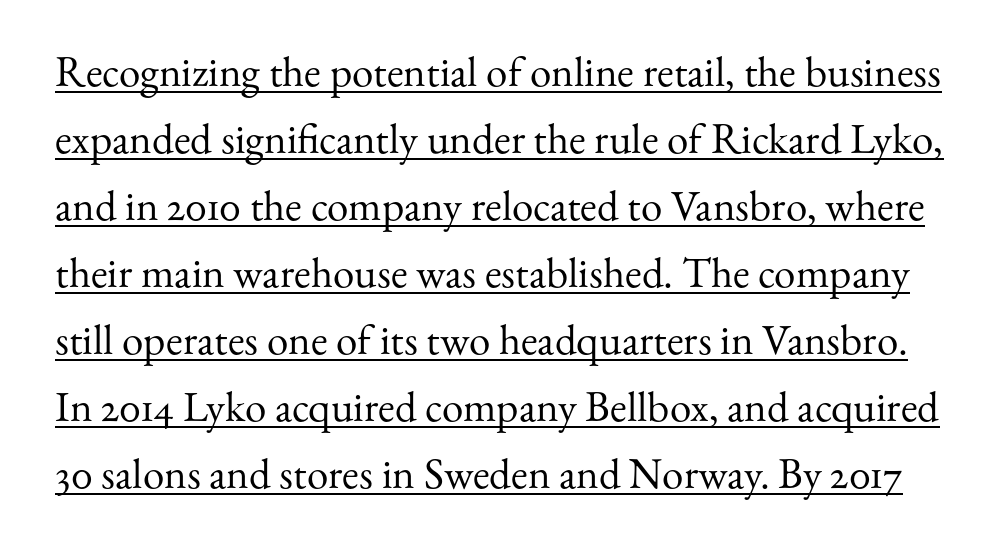
The image shows 43 px regular-weight serif type, upright; set normal line spacing (1.56x), normal letter spacing, underlined; medium stroke contrast and a small x-height.
